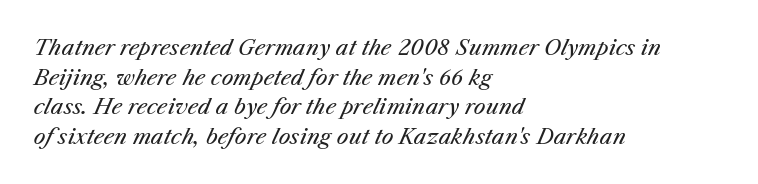
Q: Is the text bold? A: No.
Q: Is the text italic (slanted)? A: Yes, it leans right by about 25 degrees.
Q: Is the text underlined? A: No.
Q: How is the paragraph aligned? A: Left-aligned.
Q: Is the spacing between letters normal or unusually wide? A: Normal.
Q: Is the spacing between lines tight, normal or loose? A: Normal.
